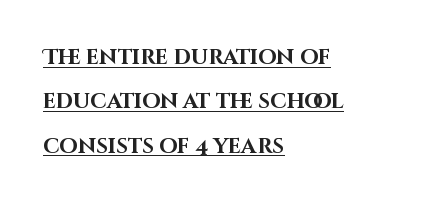
{"italic": "no", "bold": "yes", "underline": "yes", "align": "left", "line_spacing": "loose", "line_spacing_ratio": 2.11, "letter_spacing": "normal", "letter_spacing_em": 0.0, "glyph_px": 21}
